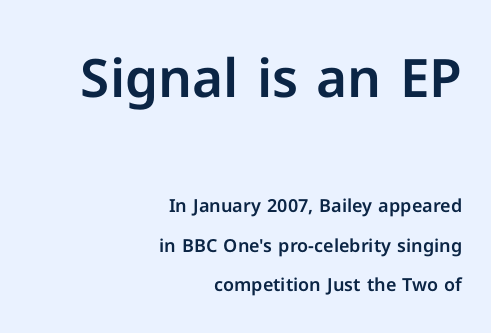
Grotesque or geometric, the face here clearly has no serifs. Here the first block reads like a headline and the second like body copy. Rule under the text: the space is simply empty. The rendering keeps characters at their native spacing.
